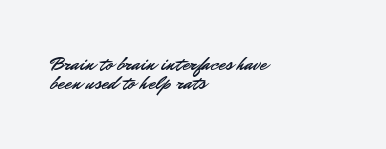
The passage shown is not underscored anywhere. The lines are packed closely together with very little leading. Each line starts at the same left margin while the right side varies. Between one letter and the next there's only the usual sliver of space.
